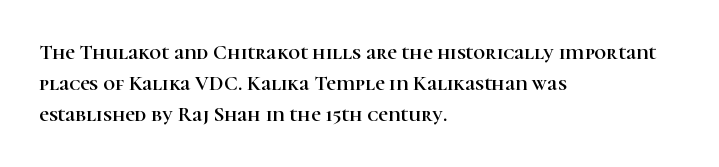
The image shows 21 px text type, upright; set left-aligned, normal line spacing (1.47x), normal letter spacing, not underlined.
